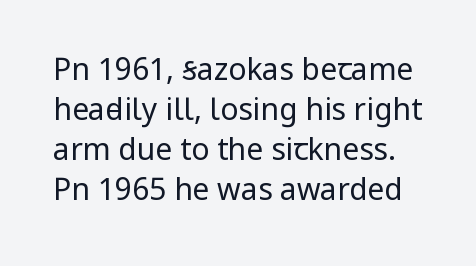
The image shows 30 px regular-weight, condensed sans-serif type, upright; set normal line spacing (1.33x), normal letter spacing, not underlined; low stroke contrast and a large x-height.
